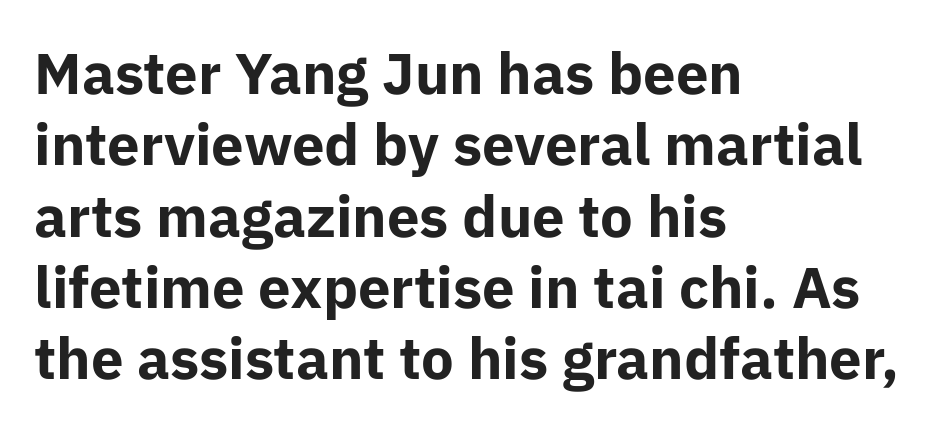
The image shows 58 px bold sans-serif type, upright; set left-aligned, line spacing 1.23x, normal letter spacing, not underlined; low stroke contrast and a medium x-height.
